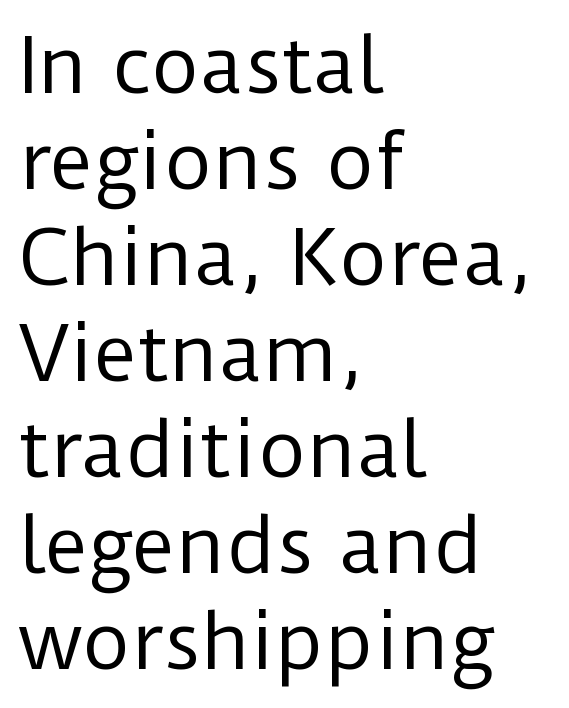
Q: Is the text bold? A: No.
Q: Is the text italic (slanted)? A: No, it is upright.
Q: Is the typeface a serif or a sans-serif typeface? A: Sans-serif.
Q: Is the text underlined? A: No.
Q: How is the paragraph aligned? A: Left-aligned.
Q: Is the spacing between letters normal or unusually wide? A: Normal.
Q: Is the spacing between lines tight, normal or loose? A: Normal.
Q: Width (condensed, normal, or wide)? A: Normal.
Q: Stroke contrast? A: Low.
Q: x-height? A: Medium.
Q: Monospaced? A: No.
